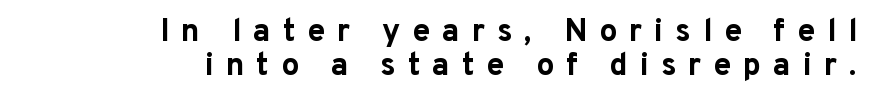
Q: Is the text bold? A: Yes.
Q: Is the text italic (slanted)? A: No, it is upright.
Q: Is the typeface a serif or a sans-serif typeface? A: Sans-serif.
Q: Is the text underlined? A: No.
Q: How is the paragraph aligned? A: Right-aligned.
Q: Is the spacing between letters normal or unusually wide? A: Unusually wide.
Q: Is the spacing between lines tight, normal or loose? A: Tight.
Q: Width (condensed, normal, or wide)? A: Normal.
Q: Stroke contrast? A: Low.
Q: x-height? A: Medium.
Q: Monospaced? A: No.
